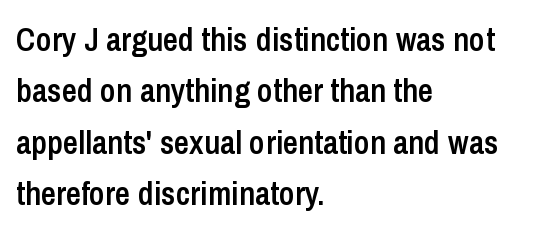
The image shows 33 px semibold, condensed sans-serif type, upright; set left-aligned, normal line spacing (1.56x), normal letter spacing, not underlined; low stroke contrast and a medium x-height.
